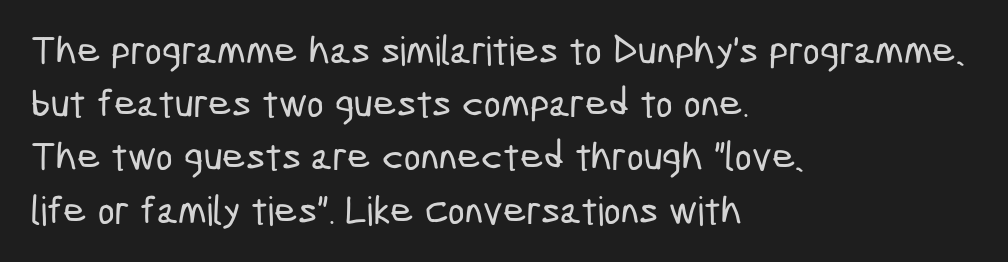
You could not count columns in this text — the font is proportionally spaced. The passage shown is not underscored anywhere. Students, observe: this is what conventionally led text looks like. The lines in this sample share a left origin and differ only in where they stop.
